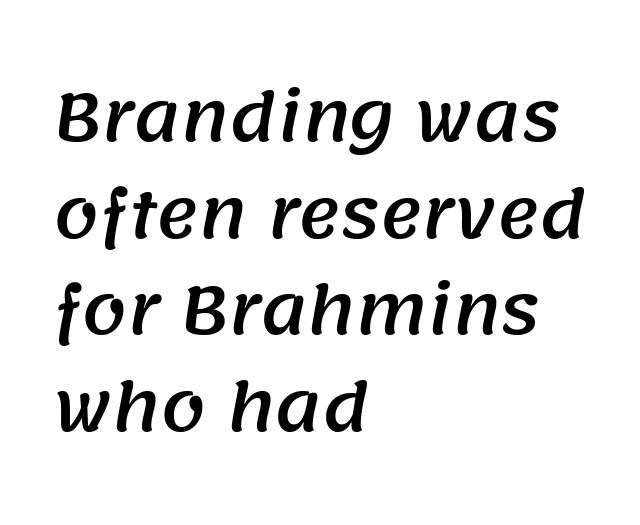
{"serif": "no", "width": "normal", "stroke_contrast": "medium", "x_height": "large", "monospaced": "no", "underline": "no", "align": "left", "line_spacing": "normal", "line_spacing_ratio": 1.51, "letter_spacing": "normal", "letter_spacing_em": 0.0, "glyph_px": 64}
